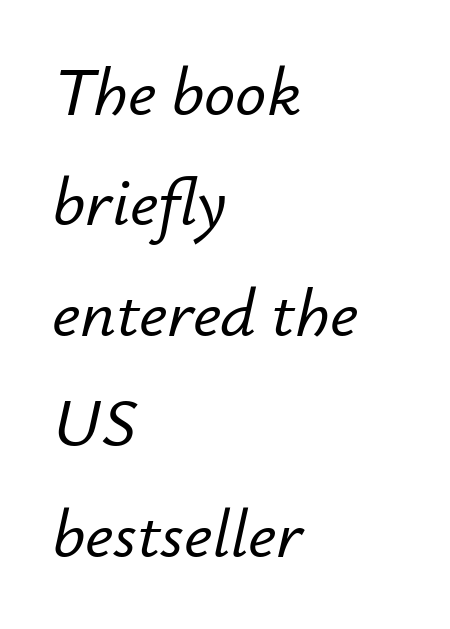
{"italic": "yes", "lean": "right", "slant_degrees": 12, "width": "normal", "stroke_contrast": "low", "x_height": "small", "monospaced": "no", "underline": "no", "align": "left", "line_spacing": "normal", "line_spacing_ratio": 1.6, "letter_spacing": "normal", "letter_spacing_em": 0.0, "glyph_px": 69}
